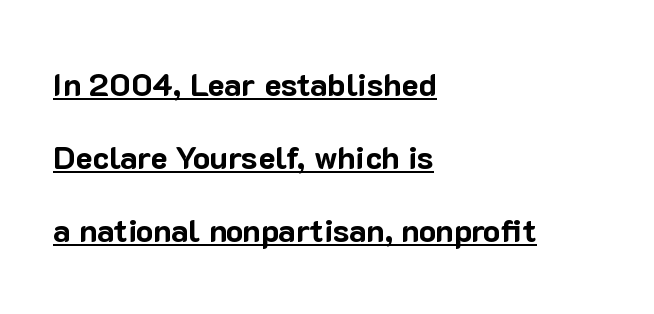
Q: Is the text bold? A: Yes.
Q: Is the text italic (slanted)? A: No, it is upright.
Q: Is the typeface a serif or a sans-serif typeface? A: Sans-serif.
Q: Is the text underlined? A: Yes.
Q: How is the paragraph aligned? A: Left-aligned.
Q: Is the spacing between letters normal or unusually wide? A: Normal.
Q: Is the spacing between lines tight, normal or loose? A: Loose.
Q: Width (condensed, normal, or wide)? A: Normal.
Q: Stroke contrast? A: Low.
Q: x-height? A: Medium.
Q: Monospaced? A: No.
